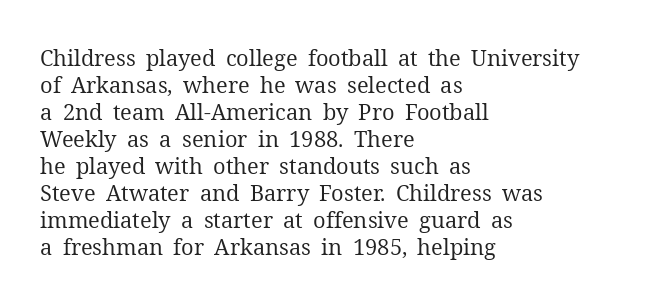
Q: Is the text bold? A: No.
Q: Is the text italic (slanted)? A: No, it is upright.
Q: Is the text underlined? A: No.
Q: How is the paragraph aligned? A: Left-aligned.
Q: Is the spacing between letters normal or unusually wide? A: Normal.
